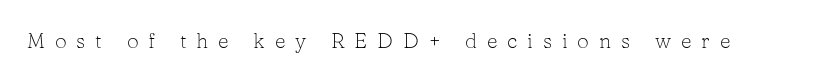
The image shows 21 px text type, upright; set unusually wide letter spacing (+0.47 em), not underlined.
